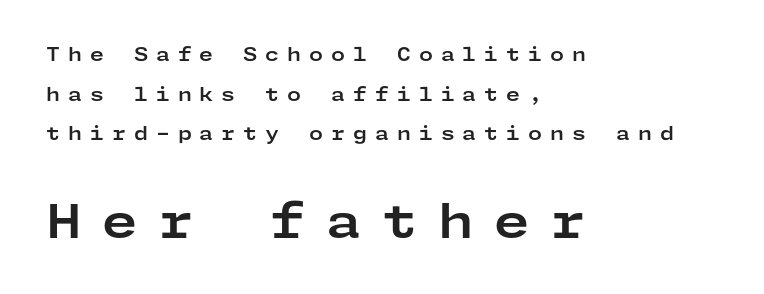
Q: Is the text bold? A: Yes.
Q: Is the text italic (slanted)? A: No, it is upright.
Q: Is the typeface a serif or a sans-serif typeface? A: Sans-serif.
Q: Is the text underlined? A: No.
Q: How is the paragraph aligned? A: Left-aligned.
Q: Is the spacing between letters normal or unusually wide? A: Unusually wide.
Q: Is the spacing between lines tight, normal or loose? A: Loose.
Q: Which block of text is set in a larger size, the first (top) or the second (bottom)? A: The second (bottom) one.
Q: Width (condensed, normal, or wide)? A: Wide.
Q: Stroke contrast? A: Low.
Q: x-height? A: Medium.
